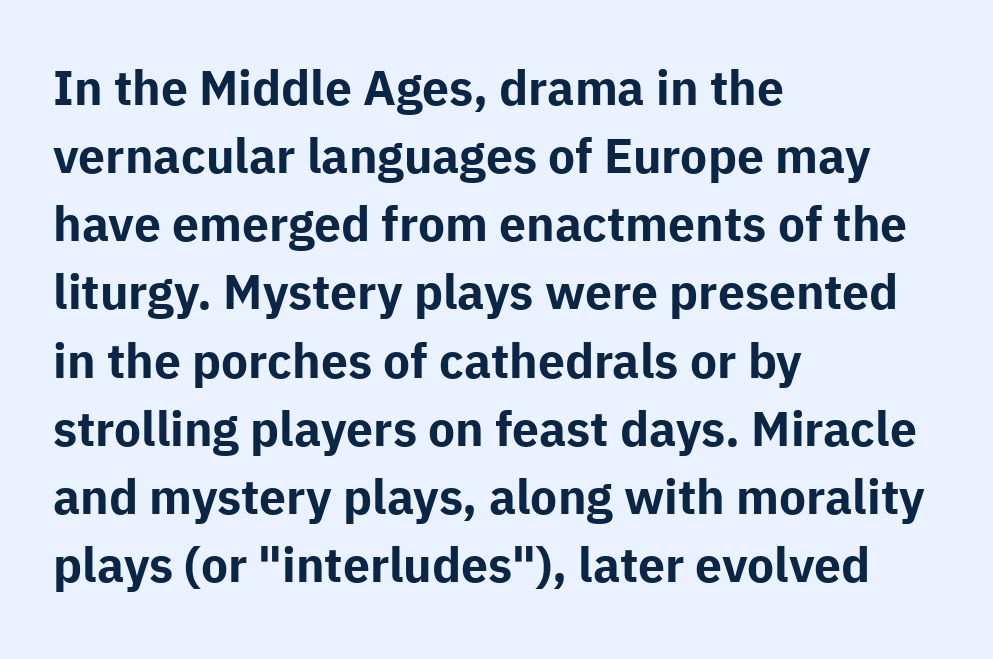
{"serif": "no", "italic": "no", "bold": "yes", "weight": "bold", "width": "normal", "stroke_contrast": "low", "x_height": "medium", "monospaced": "no", "underline": "no", "align": "left", "line_spacing": "normal", "line_spacing_ratio": 1.42, "letter_spacing": "normal", "letter_spacing_em": 0.0, "glyph_px": 48}
